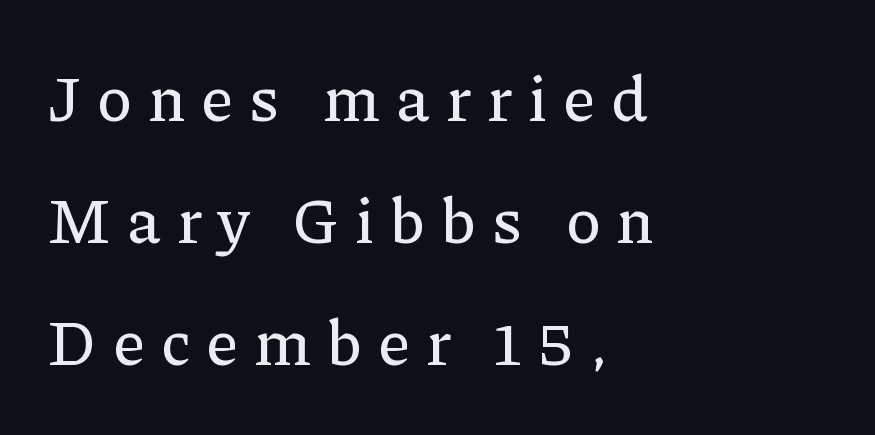
The area under the type is left untouched. The horizontal fit of the characters is loose and conspicuously gappy. The letters carry serifs — small finishing strokes at the ends of their stems. The rendering uses natural spacing where letterforms have individual widths. Posture: vertical. The ragged edge is on the right, which tells us the setting is flush left.
